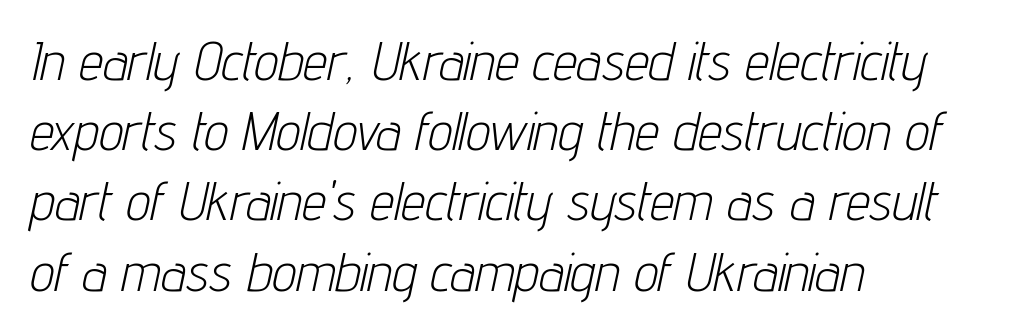
{"italic": "yes", "lean": "right", "slant_degrees": 12, "bold": "no", "weight": "light", "width": "condensed", "stroke_contrast": "low", "x_height": "medium", "monospaced": "no", "underline": "no", "align": "left", "line_spacing": "normal", "line_spacing_ratio": 1.3, "letter_spacing": "normal", "letter_spacing_em": 0.0, "glyph_px": 54}
